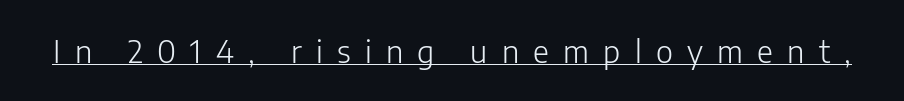
{"serif": "no", "italic": "no", "bold": "no", "weight": "light", "width": "normal", "stroke_contrast": "low", "x_height": "medium", "monospaced": "no", "underline": "yes", "letter_spacing": "wide", "letter_spacing_em": 0.46, "glyph_px": 31}
